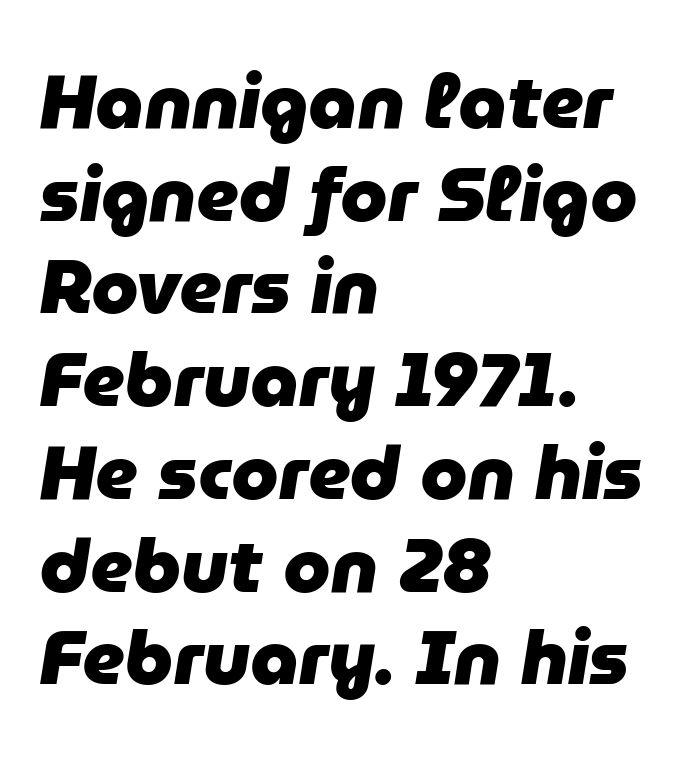
Q: Is the text bold? A: Yes.
Q: Is the text italic (slanted)? A: Yes, it leans right by about 9 degrees.
Q: Is the text underlined? A: No.
Q: How is the paragraph aligned? A: Left-aligned.
Q: Is the spacing between letters normal or unusually wide? A: Normal.
Q: Width (condensed, normal, or wide)? A: Normal.
Q: Stroke contrast? A: Low.
Q: x-height? A: Medium.
Q: Monospaced? A: No.
